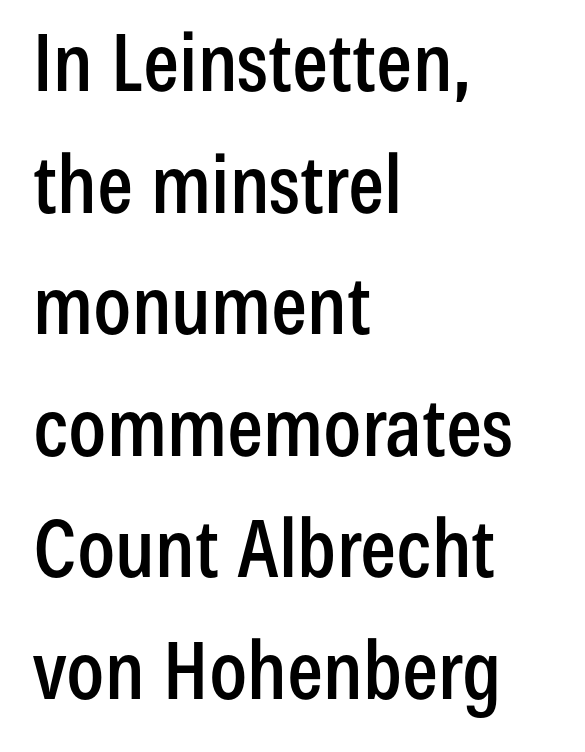
Q: Is the text italic (slanted)? A: No, it is upright.
Q: Is the typeface a serif or a sans-serif typeface? A: Sans-serif.
Q: Is the text underlined? A: No.
Q: How is the paragraph aligned? A: Left-aligned.
Q: Is the spacing between letters normal or unusually wide? A: Normal.
Q: Is the spacing between lines tight, normal or loose? A: Normal.
Q: Width (condensed, normal, or wide)? A: Condensed.
Q: Stroke contrast? A: Low.
Q: x-height? A: Medium.
Q: Monospaced? A: No.
